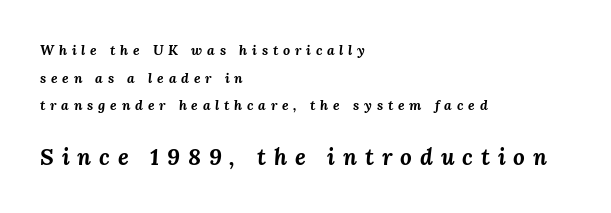
The image shows 23 px bold type, italic (leaning right); set left-aligned, loose line spacing (1.97x), unusually wide letter spacing (+0.34 em), not underlined; the second (bottom) block is 1.64x larger.
